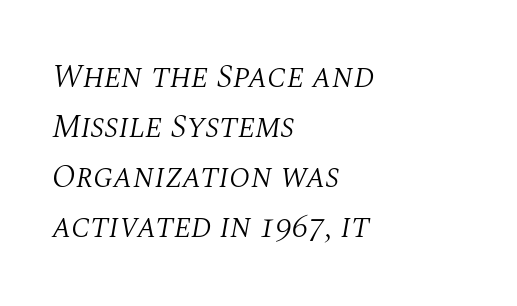
{"serif": "yes", "italic": "yes", "lean": "right", "slant_degrees": 10, "bold": "no", "weight": "light", "width": "normal", "stroke_contrast": "medium", "x_height": "large", "monospaced": "no", "underline": "no", "align": "left", "line_spacing": "normal", "line_spacing_ratio": 1.52, "letter_spacing": "normal", "letter_spacing_em": 0.0, "glyph_px": 33}
